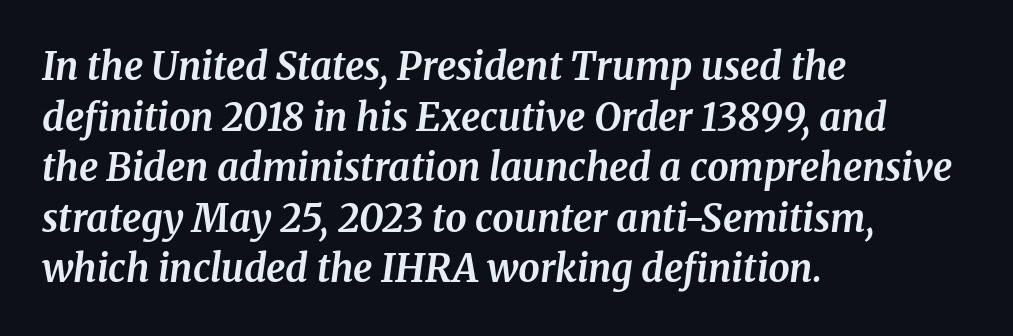
Tracking value appears to be zero — textbook default spacing. The space between consecutive lines is moderate. Posture: slanted. How heavy is the stroke? Heavy — this is a bold. Line beginnings align vertically; line endings do not.
